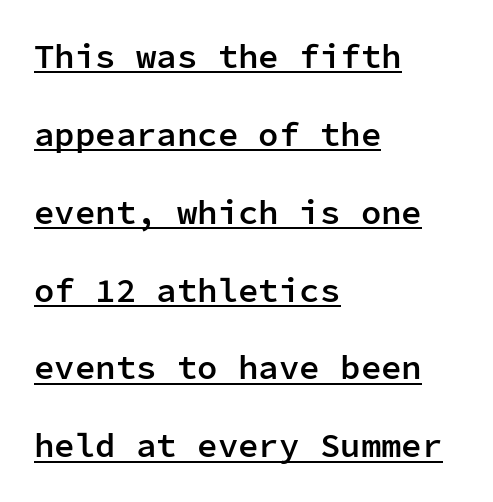
Q: Is the text bold? A: Semi-bold.
Q: Is the text italic (slanted)? A: No, it is upright.
Q: Is the typeface a serif or a sans-serif typeface? A: Sans-serif.
Q: Is the text underlined? A: Yes.
Q: How is the paragraph aligned? A: Left-aligned.
Q: Is the spacing between letters normal or unusually wide? A: Normal.
Q: Is the spacing between lines tight, normal or loose? A: Loose.
Q: Width (condensed, normal, or wide)? A: Normal.
Q: Stroke contrast? A: Low.
Q: x-height? A: Medium.
Q: Monospaced? A: Yes.
